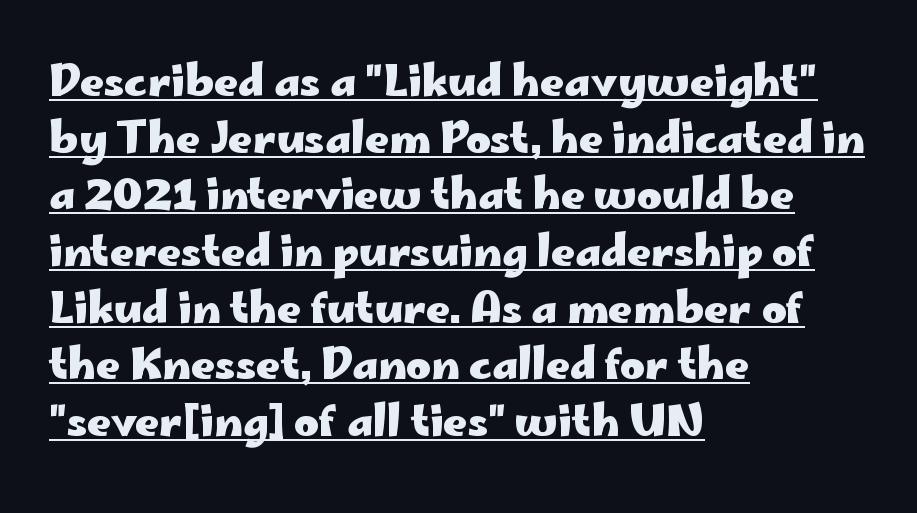
This sample has the flowing, uneven cadence of proportional lettering. Line beginnings align vertically; line endings do not. Every character sits straight up, as roman type does. Note: no serifs on the glyphs. The designer left line spacing at the default. Notice how a bar underscores the lettering throughout.
